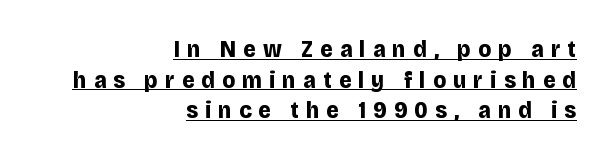
{"italic": "no", "bold": "yes", "underline": "yes", "align": "right", "line_spacing": "normal", "line_spacing_ratio": 1.28, "letter_spacing": "wide", "letter_spacing_em": 0.3, "glyph_px": 24}
